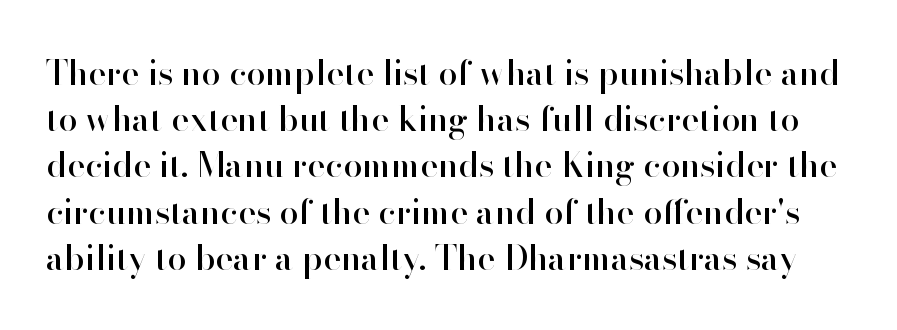
Q: Is the text italic (slanted)? A: No, it is upright.
Q: Is the typeface a serif or a sans-serif typeface? A: Sans-serif.
Q: Is the text underlined? A: No.
Q: Is the spacing between letters normal or unusually wide? A: Normal.
Q: Is the spacing between lines tight, normal or loose? A: Normal.
Q: Width (condensed, normal, or wide)? A: Normal.
Q: Stroke contrast? A: High.
Q: x-height? A: Small.
Q: Monospaced? A: No.
